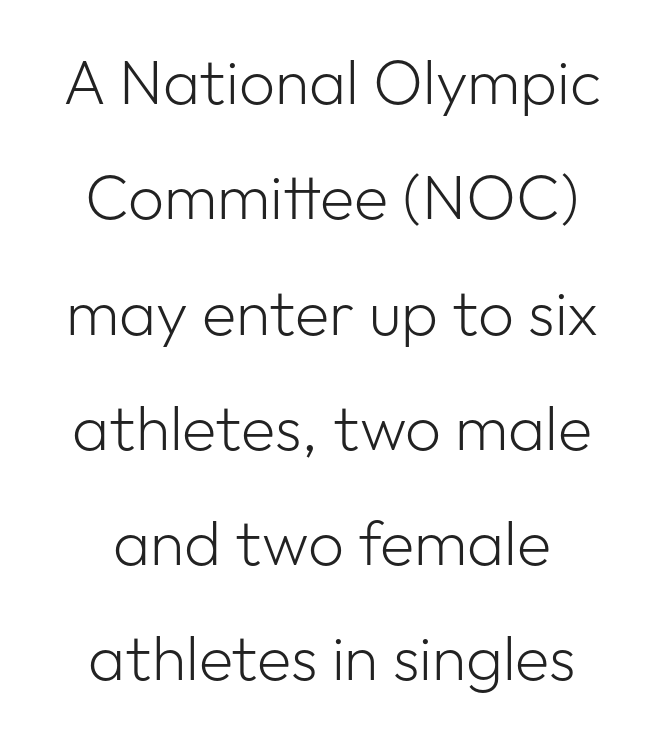
The image shows 63 px light sans-serif type, upright; set centered, line spacing 1.83x, normal letter spacing, not underlined; low stroke contrast and a medium x-height.
